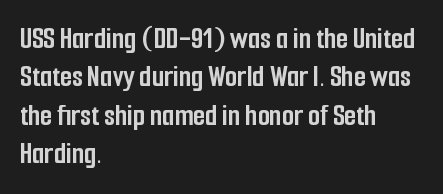
The image shows 31 px semibold, condensed sans-serif type, upright; set left-aligned, line spacing 1.24x, normal letter spacing, not underlined; low stroke contrast and a medium x-height.
